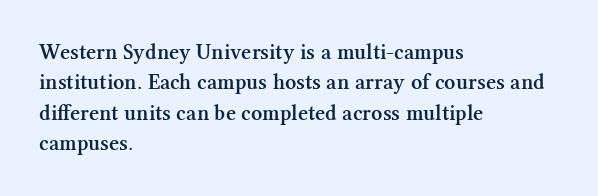
Q: Is the text bold? A: Semi-bold.
Q: Is the text italic (slanted)? A: No, it is upright.
Q: Is the text underlined? A: No.
Q: How is the paragraph aligned? A: Left-aligned.
Q: Is the spacing between letters normal or unusually wide? A: Normal.
Q: Is the spacing between lines tight, normal or loose? A: Normal.
